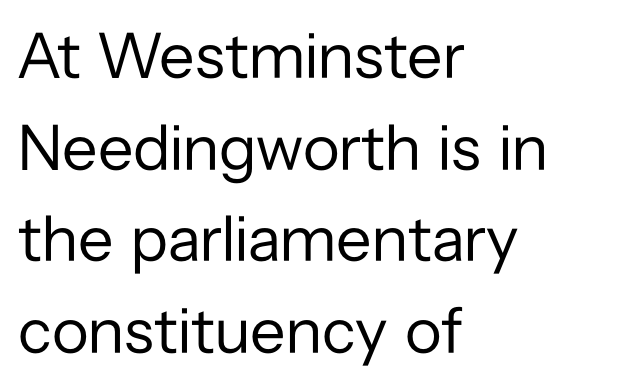
Q: Is the text bold? A: No.
Q: Is the text italic (slanted)? A: No, it is upright.
Q: Is the typeface a serif or a sans-serif typeface? A: Sans-serif.
Q: Is the text underlined? A: No.
Q: How is the paragraph aligned? A: Left-aligned.
Q: Is the spacing between letters normal or unusually wide? A: Normal.
Q: Is the spacing between lines tight, normal or loose? A: Normal.
Q: Width (condensed, normal, or wide)? A: Normal.
Q: Stroke contrast? A: Low.
Q: x-height? A: Medium.
Q: Monospaced? A: No.
